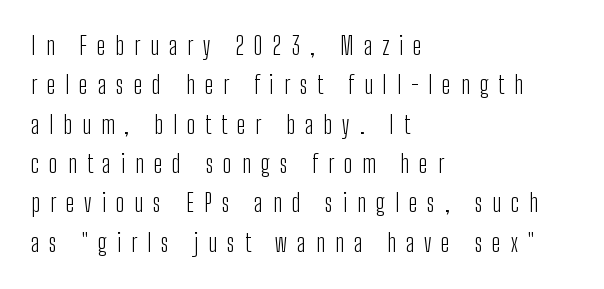
{"italic": "no", "bold": "no", "underline": "no", "align": "left", "line_spacing": "normal", "line_spacing_ratio": 1.64, "letter_spacing": "wide", "letter_spacing_em": 0.42, "glyph_px": 24}
